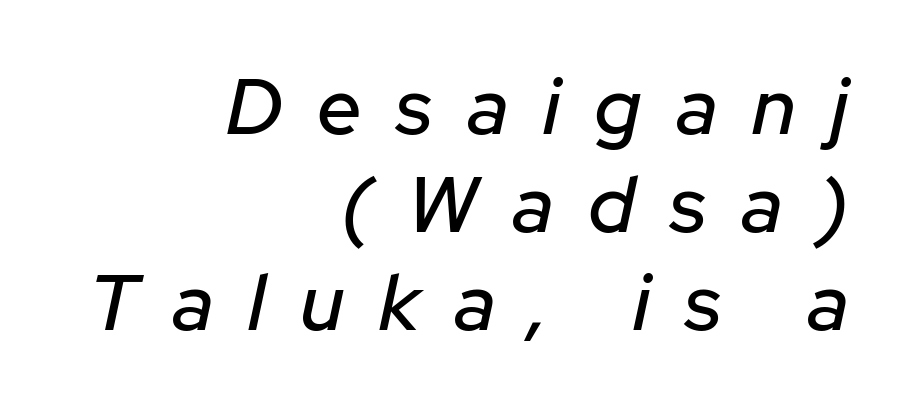
{"italic": "yes", "lean": "right", "slant_degrees": 12, "width": "normal", "stroke_contrast": "low", "x_height": "medium", "monospaced": "no", "underline": "no", "align": "right", "line_spacing_ratio": 1.24, "letter_spacing": "wide", "letter_spacing_em": 0.44, "glyph_px": 79}
